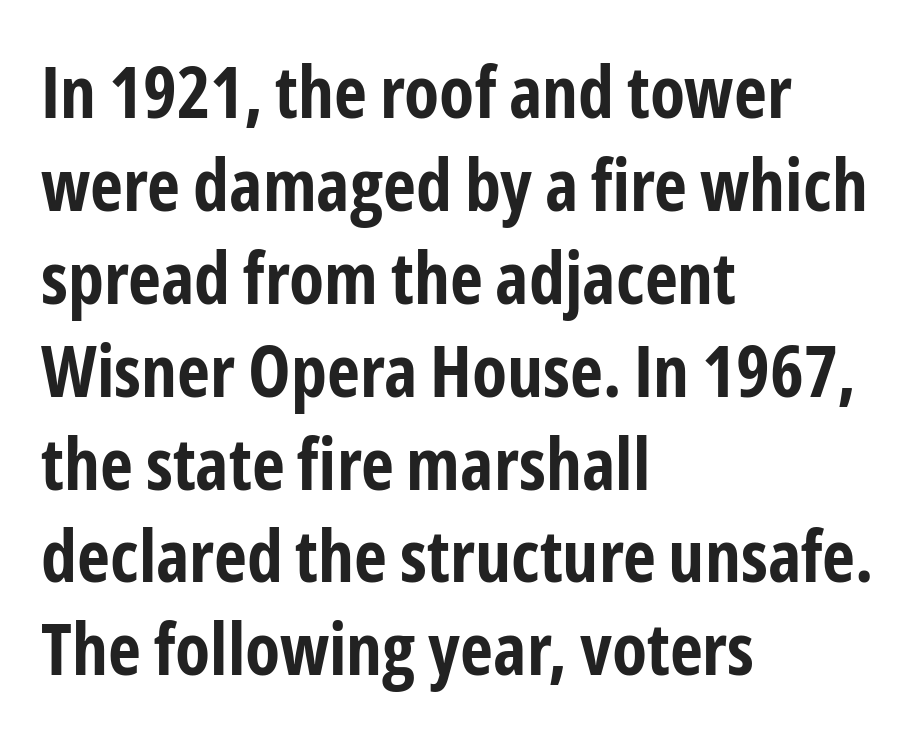
The image shows 72 px bold, condensed sans-serif type, upright; set left-aligned, normal line spacing (1.29x), normal letter spacing, not underlined; low stroke contrast and a medium x-height.
